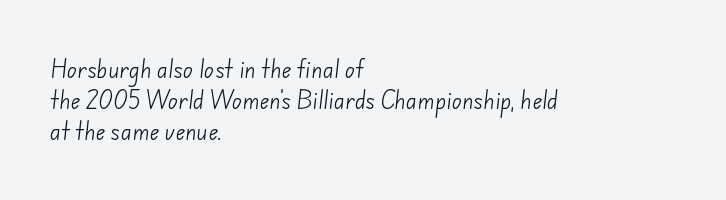
Q: Is the text bold? A: No.
Q: Is the text underlined? A: No.
Q: How is the paragraph aligned? A: Left-aligned.
Q: Is the spacing between letters normal or unusually wide? A: Normal.
Q: Is the spacing between lines tight, normal or loose? A: Normal.
